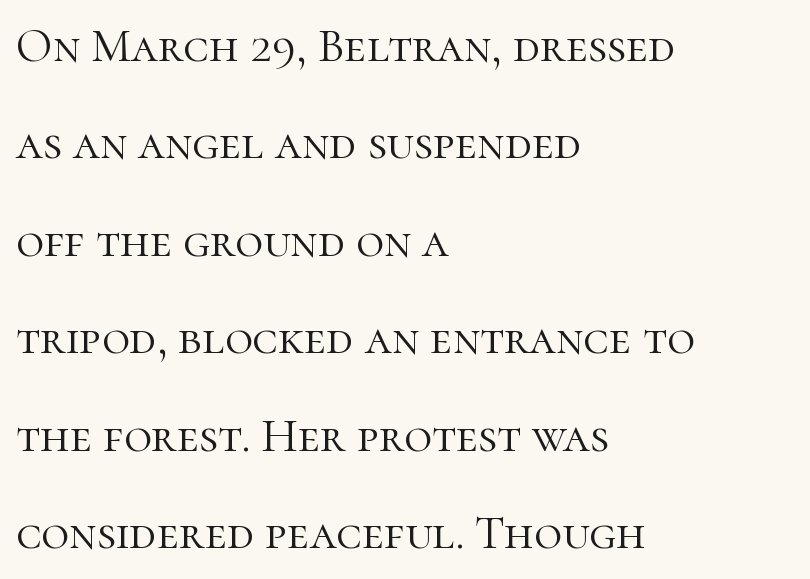
{"serif": "yes", "italic": "no", "bold": "no", "weight": "light", "width": "normal", "stroke_contrast": "high", "x_height": "medium", "monospaced": "no", "underline": "no", "align": "left", "line_spacing": "loose", "line_spacing_ratio": 2.03, "letter_spacing": "normal", "letter_spacing_em": 0.0, "glyph_px": 48}
